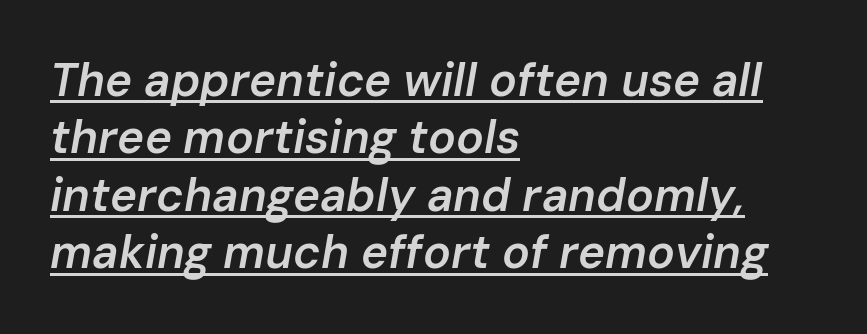
Q: Is the text bold? A: Semi-bold.
Q: Is the text italic (slanted)? A: Yes, it leans right by about 10 degrees.
Q: Is the text underlined? A: Yes.
Q: How is the paragraph aligned? A: Left-aligned.
Q: Is the spacing between letters normal or unusually wide? A: Normal.
Q: Is the spacing between lines tight, normal or loose? A: Normal.
Q: Width (condensed, normal, or wide)? A: Normal.
Q: Stroke contrast? A: Low.
Q: x-height? A: Medium.
Q: Monospaced? A: No.
